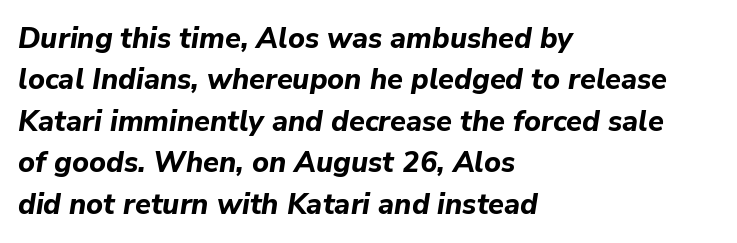
{"italic": "yes", "lean": "right", "slant_degrees": 9, "bold": "yes", "weight": "bold", "width": "normal", "stroke_contrast": "low", "x_height": "medium", "monospaced": "no", "underline": "no", "align": "left", "line_spacing": "normal", "line_spacing_ratio": 1.43, "letter_spacing": "normal", "letter_spacing_em": 0.0, "glyph_px": 29}
